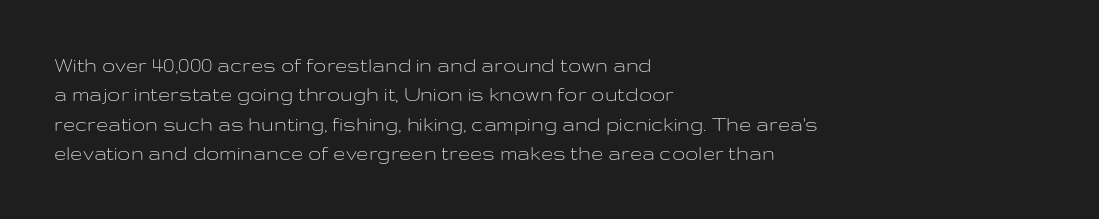
The image shows 22 px text type, upright; set left-aligned, normal line spacing (1.34x), normal letter spacing, not underlined.
